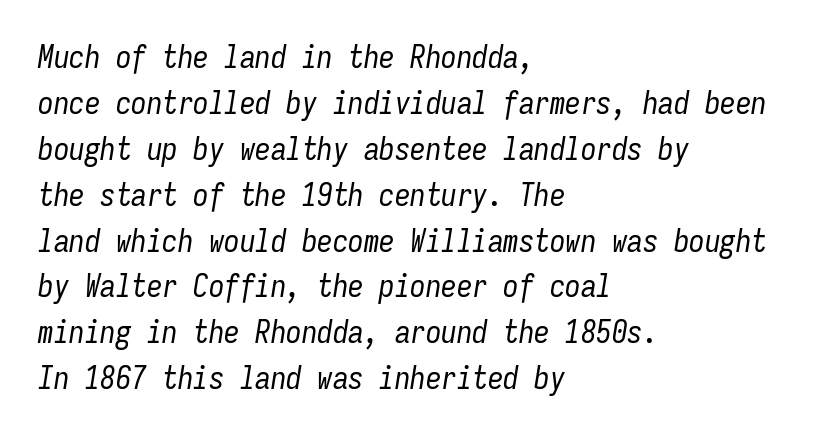
{"italic": "yes", "lean": "right", "slant_degrees": 9, "bold": "no", "weight": "regular", "width": "condensed", "stroke_contrast": "low", "x_height": "medium", "monospaced": "yes", "underline": "no", "align": "left", "line_spacing": "normal", "line_spacing_ratio": 1.48, "letter_spacing": "normal", "letter_spacing_em": 0.0, "glyph_px": 31}
